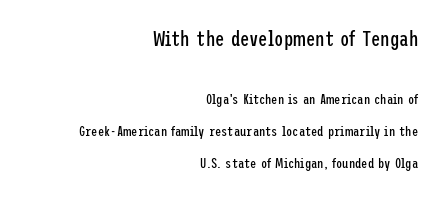
Notice how the passage keeps a crisp vertical edge on the right only. A roman cut, with each character standing at attention. The font is comparable to plain body text, perhaps lighter. Descender tails drop into unmarked territory. Reading down the column, the eye jumps a long way to each next line.
